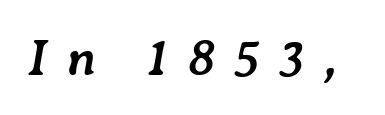
{"italic": "yes", "lean": "right", "slant_degrees": 7, "bold": "yes", "weight": "semibold", "width": "normal", "stroke_contrast": "low", "x_height": "medium", "monospaced": "no", "underline": "no", "letter_spacing": "wide", "letter_spacing_em": 0.36, "glyph_px": 52}
